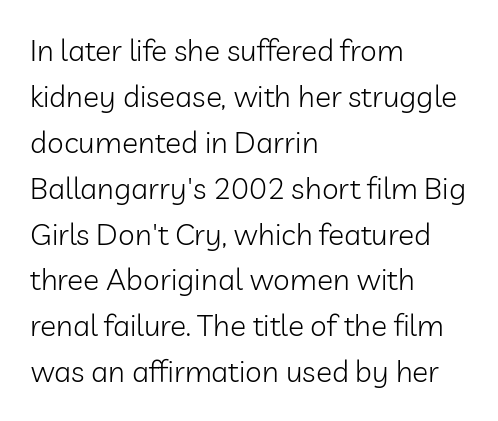
{"serif": "no", "italic": "no", "bold": "no", "weight": "light", "width": "normal", "stroke_contrast": "low", "x_height": "medium", "monospaced": "no", "underline": "no", "align": "left", "line_spacing": "normal", "line_spacing_ratio": 1.53, "letter_spacing": "normal", "letter_spacing_em": 0.0, "glyph_px": 30}
